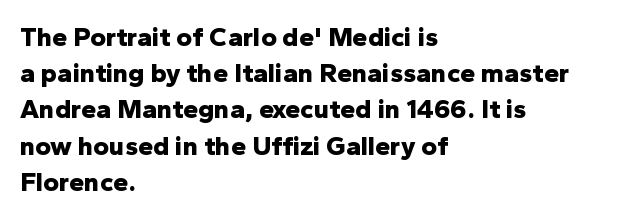
The image shows 27 px bold type, upright; set left-aligned, normal line spacing (1.34x), normal letter spacing, not underlined.
